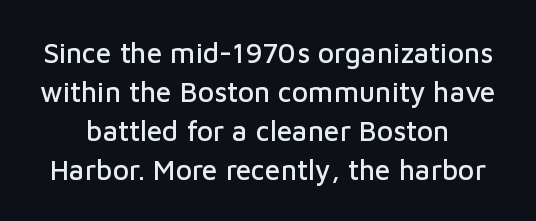
{"serif": "no", "italic": "no", "width": "normal", "stroke_contrast": "low", "x_height": "medium", "monospaced": "no", "underline": "no", "line_spacing": "normal", "line_spacing_ratio": 1.39, "letter_spacing": "normal", "letter_spacing_em": 0.0, "glyph_px": 28}
